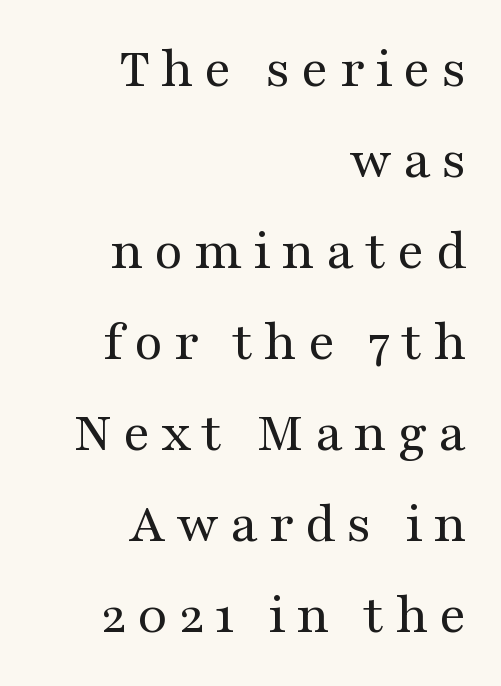
Q: Is the text bold? A: No.
Q: Is the text italic (slanted)? A: No, it is upright.
Q: Is the typeface a serif or a sans-serif typeface? A: Serif.
Q: Is the text underlined? A: No.
Q: How is the paragraph aligned? A: Right-aligned.
Q: Is the spacing between lines tight, normal or loose? A: Normal.
Q: Width (condensed, normal, or wide)? A: Wide.
Q: Stroke contrast? A: Medium.
Q: x-height? A: Medium.
Q: Monospaced? A: No.
